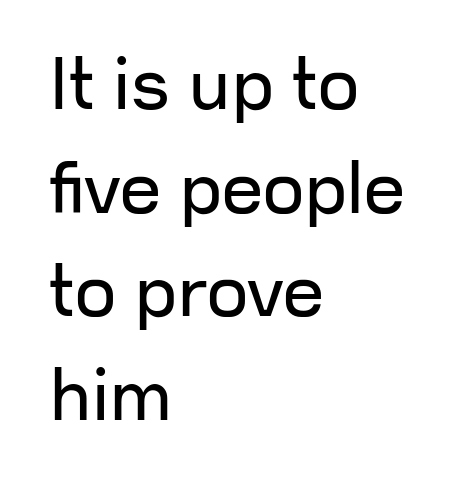
The image shows 73 px regular-weight sans-serif type, upright; set left-aligned, normal line spacing (1.42x), normal letter spacing, not underlined; low stroke contrast and a medium x-height.
